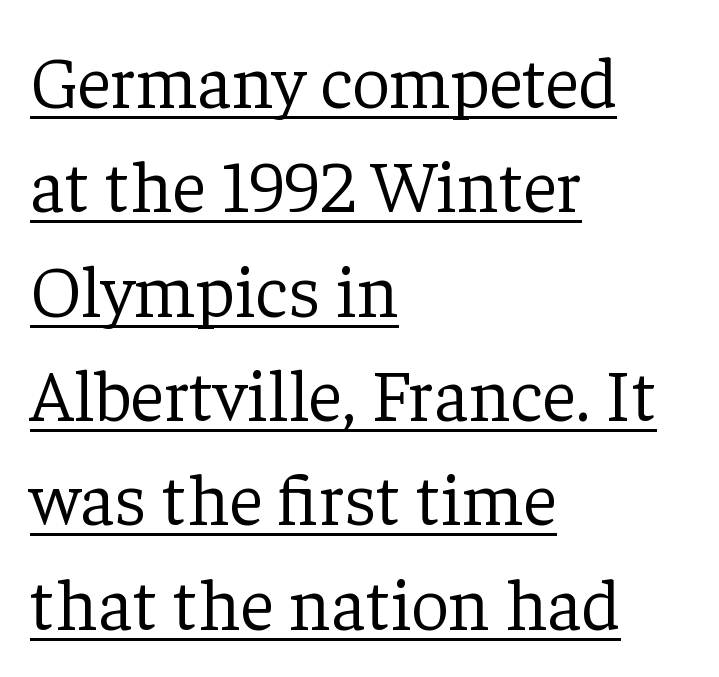
Q: Is the text bold? A: No.
Q: Is the text italic (slanted)? A: No, it is upright.
Q: Is the typeface a serif or a sans-serif typeface? A: Serif.
Q: Is the text underlined? A: Yes.
Q: How is the paragraph aligned? A: Left-aligned.
Q: Is the spacing between letters normal or unusually wide? A: Normal.
Q: Is the spacing between lines tight, normal or loose? A: Normal.
Q: Width (condensed, normal, or wide)? A: Normal.
Q: Stroke contrast? A: Low.
Q: x-height? A: Medium.
Q: Monospaced? A: No.
